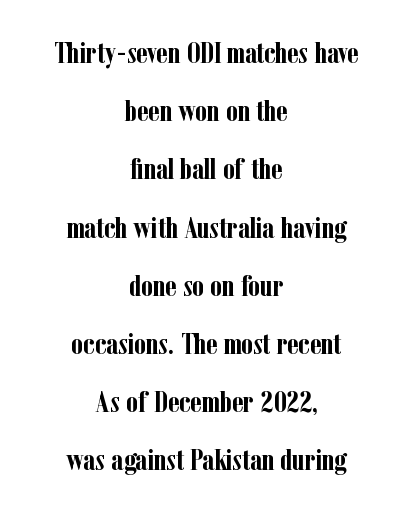
Whoever set this chose breathing room over compactness in the vertical rhythm. The setting favours the middle, as headings and verse often do. Between one letter and the next there's only the usual sliver of space. To sum up the face: it has serifs. Weight check: bold — yes, fully.
